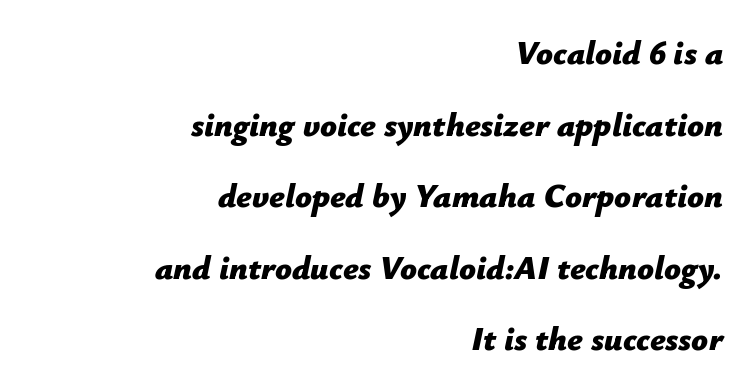
Q: Is the text bold? A: Yes.
Q: Is the text italic (slanted)? A: Yes, it leans right by about 12 degrees.
Q: Is the text underlined? A: No.
Q: How is the paragraph aligned? A: Right-aligned.
Q: Is the spacing between letters normal or unusually wide? A: Normal.
Q: Is the spacing between lines tight, normal or loose? A: Loose.
Q: Width (condensed, normal, or wide)? A: Normal.
Q: Stroke contrast? A: Low.
Q: x-height? A: Medium.
Q: Monospaced? A: No.
